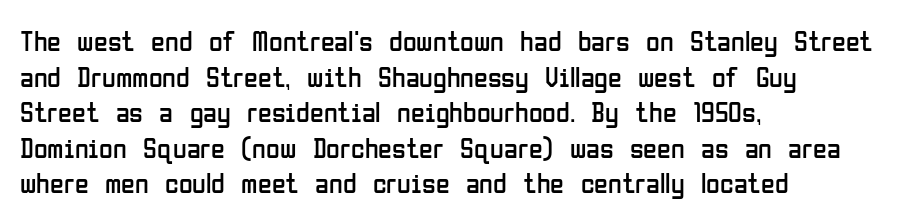
Whoever set this chose a conventional vertical rhythm. The characters are drawn with everyday or finer stroke widths. The rendering uses natural spacing where letterforms have individual widths. This sample is left-justified, so line endings fall wherever the words run out. No italicization has been applied; the sample stays upright.
